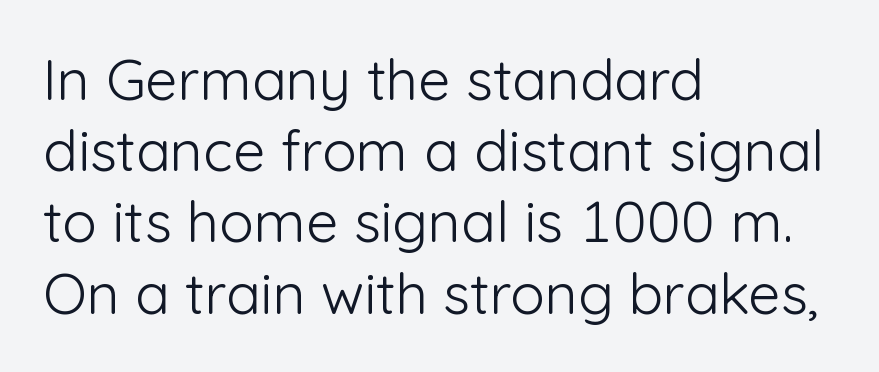
{"serif": "no", "italic": "no", "bold": "no", "weight": "light", "width": "normal", "stroke_contrast": "low", "x_height": "medium", "monospaced": "no", "underline": "no", "align": "left", "line_spacing": "normal", "line_spacing_ratio": 1.25, "letter_spacing": "normal", "letter_spacing_em": 0.0, "glyph_px": 57}
